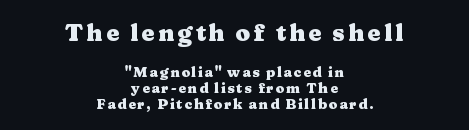
Q: Is the text bold? A: Yes.
Q: Is the text italic (slanted)? A: No, it is upright.
Q: Is the text underlined? A: No.
Q: How is the paragraph aligned? A: Centered.
Q: Is the spacing between lines tight, normal or loose? A: Tight.
Q: Which block of text is set in a larger size, the first (top) or the second (bottom)? A: The first (top) one.
